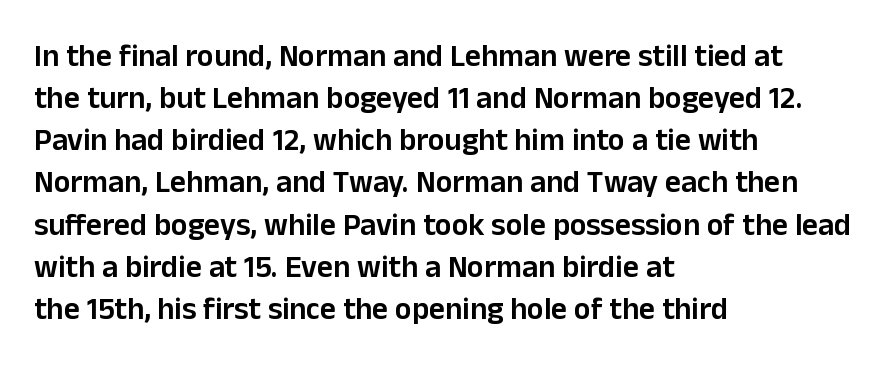
The image shows 31 px semibold sans-serif type, upright; set left-aligned, normal line spacing (1.36x), normal letter spacing, not underlined; low stroke contrast and a medium x-height.
